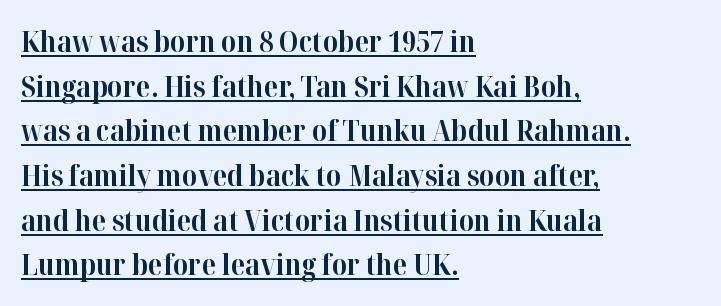
The image shows 29 px bold serif type, upright; set left-aligned, normal line spacing (1.54x), normal letter spacing, underlined; high stroke contrast and a medium x-height.
